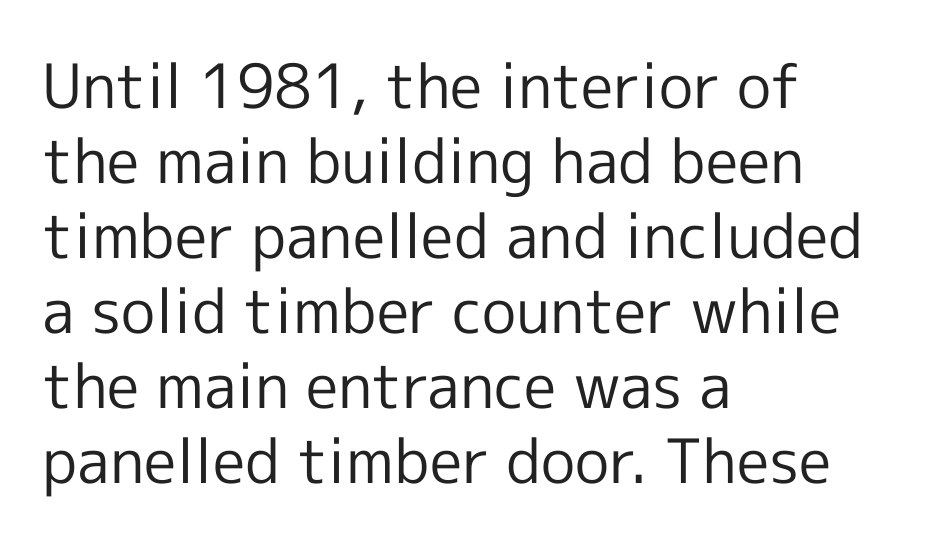
{"serif": "no", "italic": "no", "bold": "no", "weight": "regular", "width": "normal", "x_height": "medium", "monospaced": "no", "underline": "no", "align": "left", "line_spacing_ratio": 1.23, "letter_spacing": "normal", "letter_spacing_em": 0.0, "glyph_px": 61}
